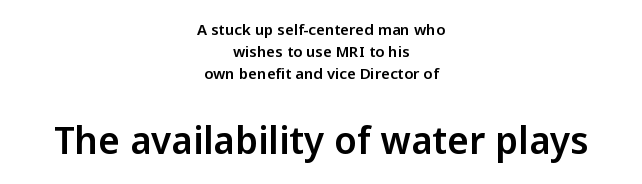
This is the regular roman posture of the typeface. The lines are quadded center. The horizontal fit of the characters is conventional and even. Vertically, the passage feels balanced, rows spaced as you'd expect. Underline: absent. The following chunk of copy outweighs the initial chunk in type size.
